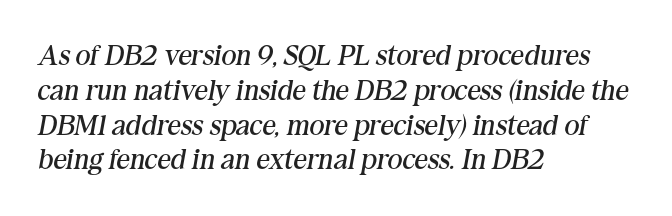
A typesetter would call this proportional, since set widths differ per character. Does the copy run flush right? No — it runs flush left. The gaps between neighbouring characters are ordinary and unremarkable. Each stroke keeps to a modest, everyday thickness or less.
